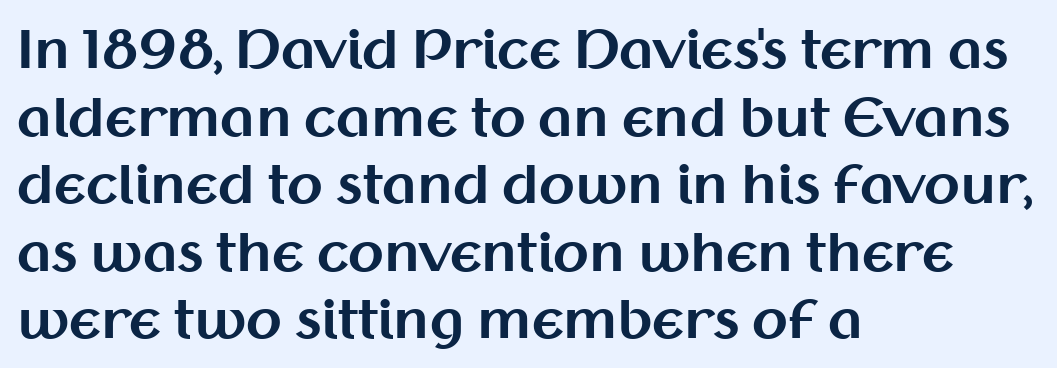
The image shows 52 px bold sans-serif type, upright; set left-aligned, normal line spacing (1.3x), normal letter spacing, not underlined; medium stroke contrast and a medium x-height.
